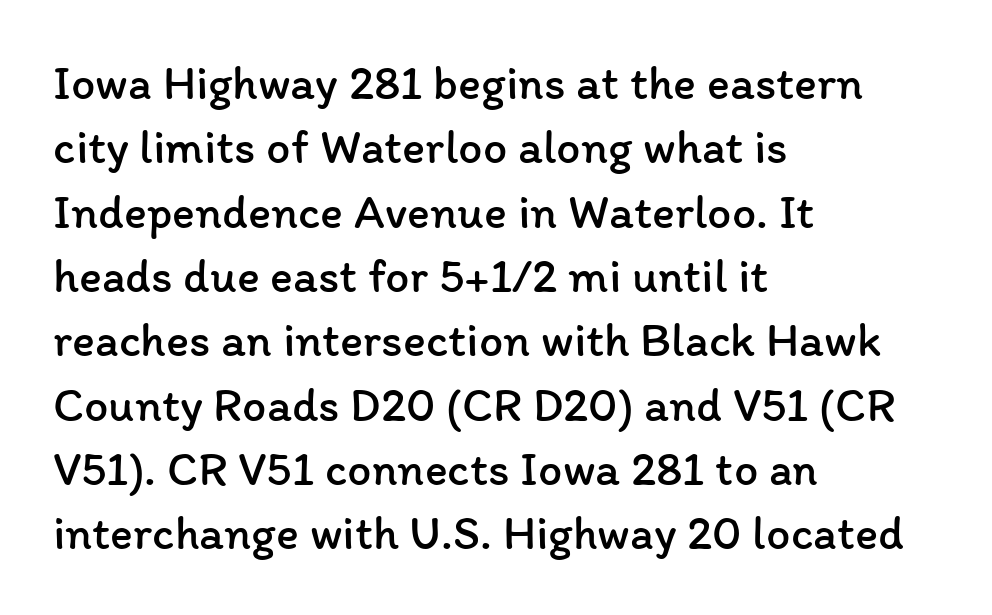
The image shows 48 px regular-weight type, upright; set left-aligned, normal line spacing (1.34x), normal letter spacing, not underlined; low stroke contrast and a medium x-height.
